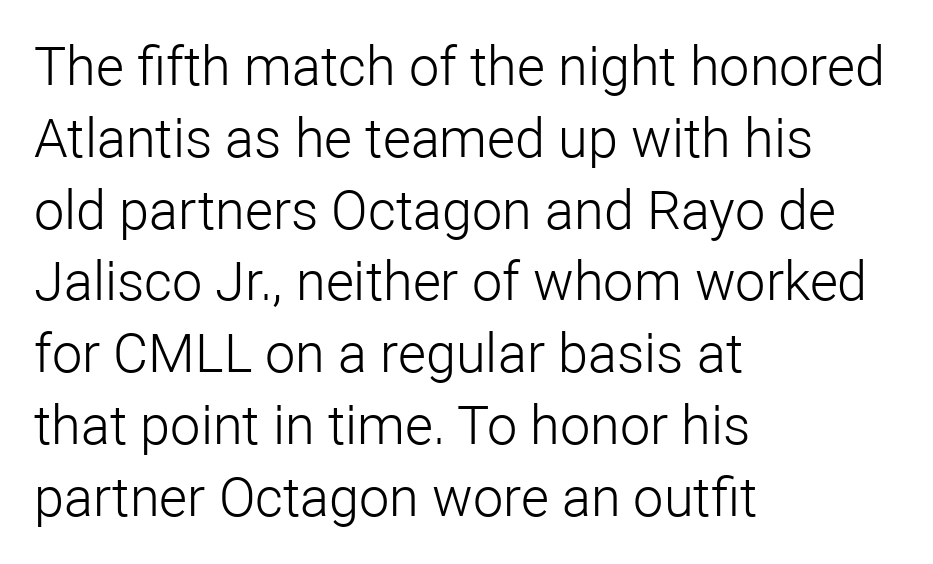
{"serif": "no", "italic": "no", "bold": "no", "weight": "light", "width": "normal", "stroke_contrast": "low", "x_height": "medium", "monospaced": "no", "underline": "no", "align": "left", "line_spacing": "normal", "line_spacing_ratio": 1.33, "letter_spacing": "normal", "letter_spacing_em": 0.0, "glyph_px": 54}
